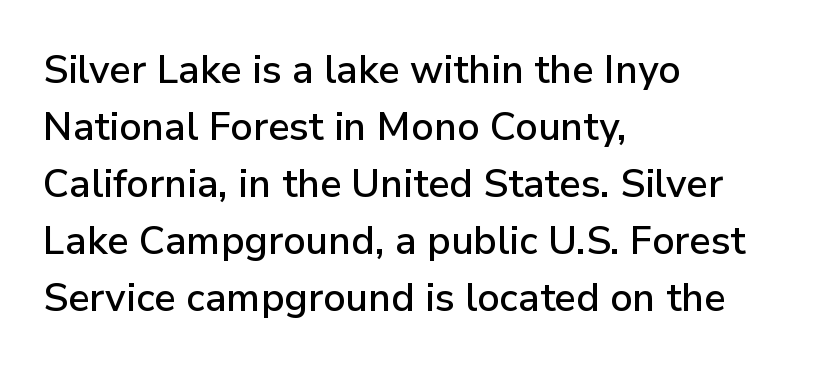
The image shows 39 px sans-serif type, upright; set left-aligned, normal line spacing (1.46x), normal letter spacing, not underlined; low stroke contrast and a medium x-height.
